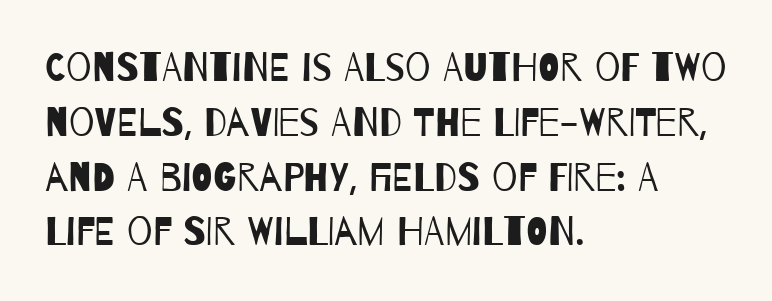
The image shows 40 px regular-weight, condensed sans-serif type; set left-aligned, normal line spacing (1.37x), normal letter spacing, not underlined; low stroke contrast and a large x-height.
